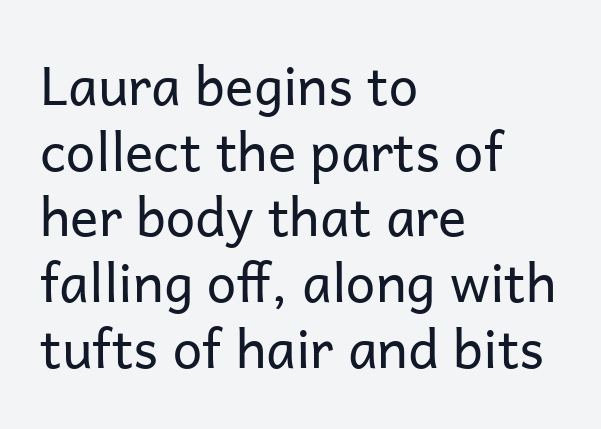
{"serif": "no", "italic": "no", "bold": "no", "weight": "regular", "width": "normal", "stroke_contrast": "low", "x_height": "medium", "monospaced": "no", "underline": "no", "align": "left", "line_spacing_ratio": 1.24, "letter_spacing": "normal", "letter_spacing_em": 0.0, "glyph_px": 53}
